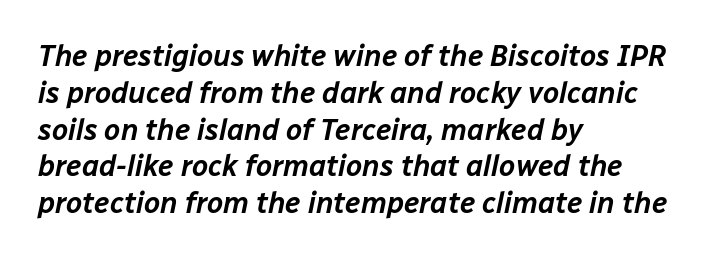
{"italic": "yes", "lean": "right", "slant_degrees": 12, "width": "normal", "stroke_contrast": "low", "x_height": "medium", "monospaced": "no", "underline": "no", "align": "left", "line_spacing": "normal", "line_spacing_ratio": 1.27, "letter_spacing": "normal", "letter_spacing_em": 0.0, "glyph_px": 29}
